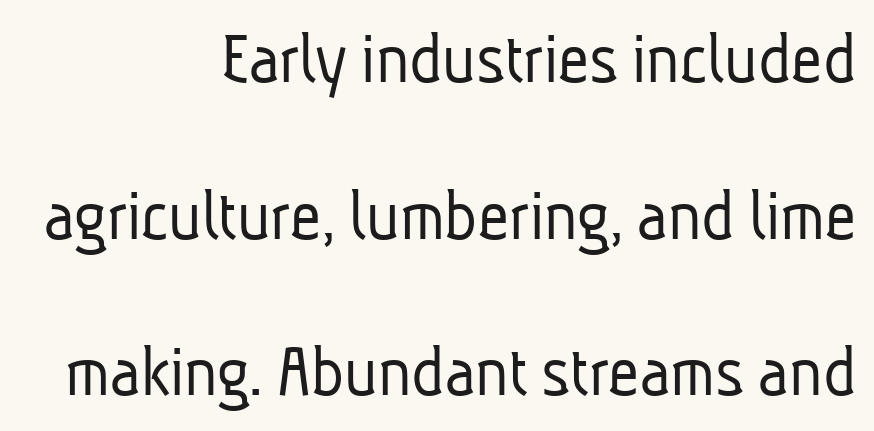
{"serif": "no", "bold": "no", "weight": "light", "width": "condensed", "stroke_contrast": "low", "x_height": "medium", "monospaced": "no", "underline": "no", "align": "right", "line_spacing": "loose", "line_spacing_ratio": 2.06, "letter_spacing": "normal", "letter_spacing_em": 0.0, "glyph_px": 76}
